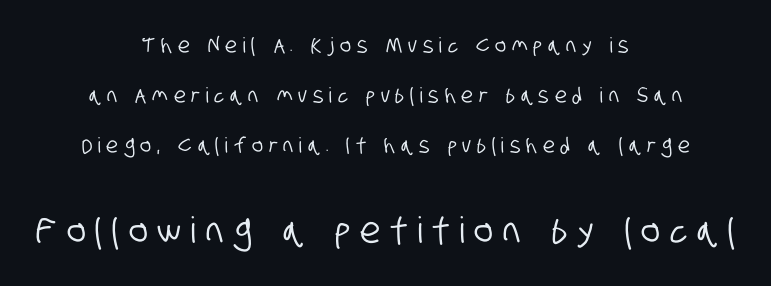
The image shows 36 px condensed sans-serif type; set centered, loose line spacing (2.37x), unusually wide letter spacing (+0.28 em), not underlined; the second (bottom) block is 1.71x larger; low stroke contrast and a large x-height.
